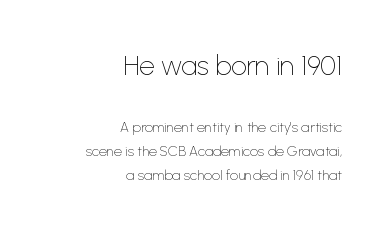
Q: Is the text bold? A: No.
Q: Is the text italic (slanted)? A: No, it is upright.
Q: Is the text underlined? A: No.
Q: How is the paragraph aligned? A: Right-aligned.
Q: Is the spacing between letters normal or unusually wide? A: Normal.
Q: Which block of text is set in a larger size, the first (top) or the second (bottom)? A: The first (top) one.
